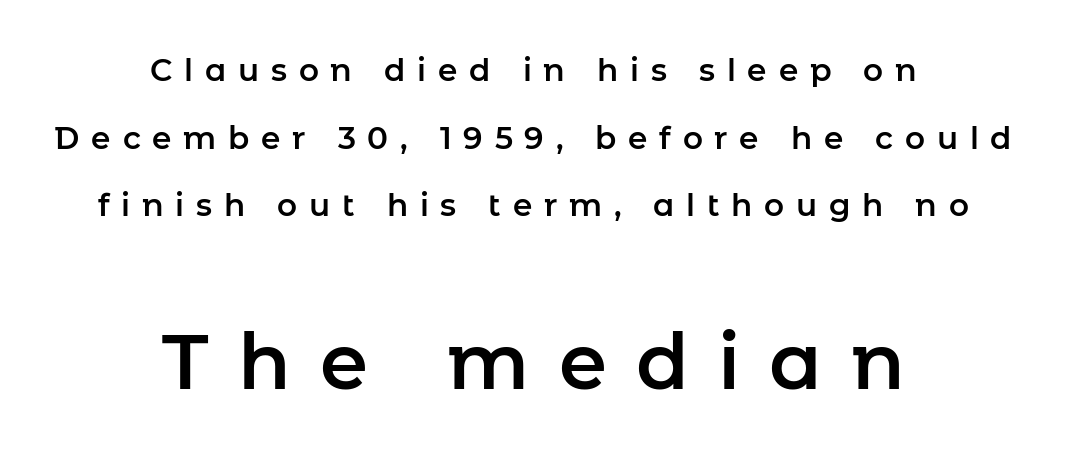
This sample is center-justified, so both line endings float freely. Designer's note — italics off, roman on. The tracking reads as deliberately expanded to a designer's eye. Scale increases going downward across the two blocks. Each letter keeps its own natural width here, so spacing adapts to shape. Each row of text sits above clean, open space.
